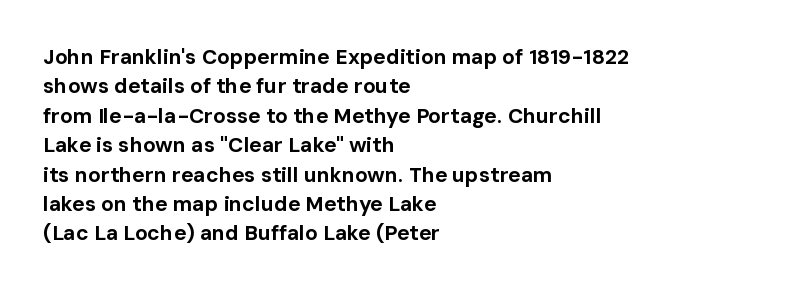
{"italic": "no", "bold": "yes", "underline": "no", "align": "left", "line_spacing": "normal", "line_spacing_ratio": 1.4, "letter_spacing": "normal", "letter_spacing_em": 0.0, "glyph_px": 21}
